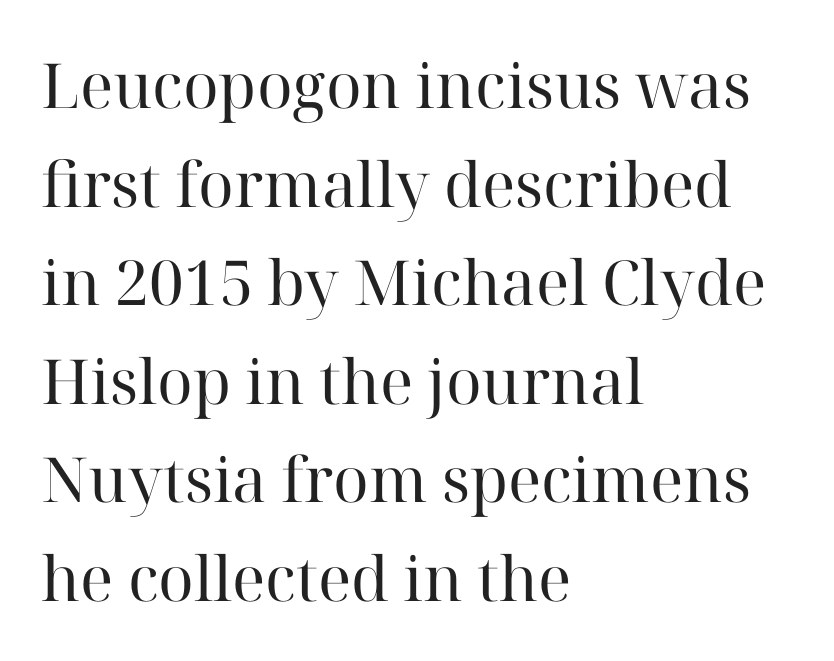
The image shows 62 px regular-weight serif type, upright; set left-aligned, normal line spacing (1.59x), normal letter spacing, not underlined; high stroke contrast and a medium x-height.
